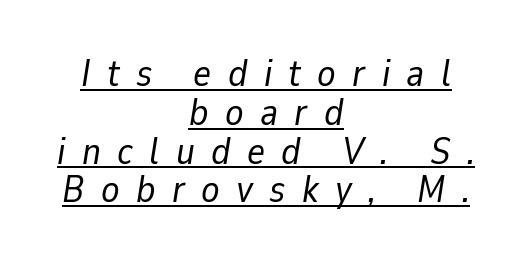
The image shows 38 px regular-weight type, italic (leaning right); set centered, tight line spacing (1.02x), unusually wide letter spacing (+0.43 em), underlined; low stroke contrast and a medium x-height.
